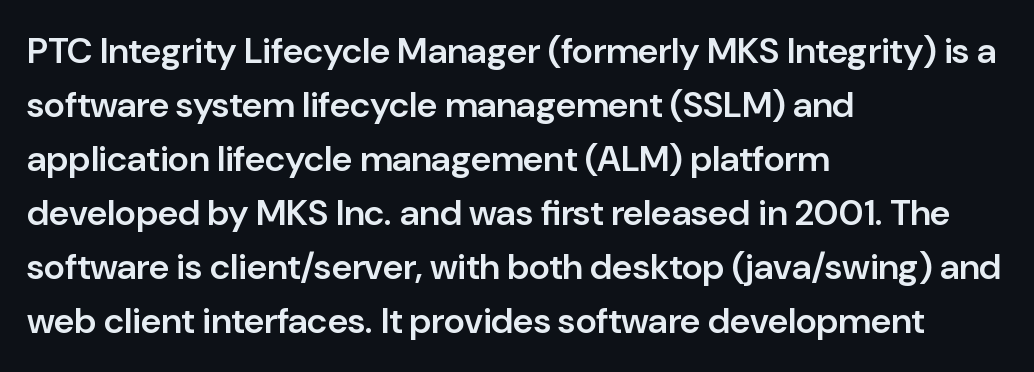
{"serif": "no", "italic": "no", "bold": "semi", "weight": "semibold", "width": "normal", "stroke_contrast": "low", "x_height": "medium", "monospaced": "no", "underline": "no", "align": "left", "line_spacing": "normal", "line_spacing_ratio": 1.5, "letter_spacing": "normal", "letter_spacing_em": 0.0, "glyph_px": 36}
